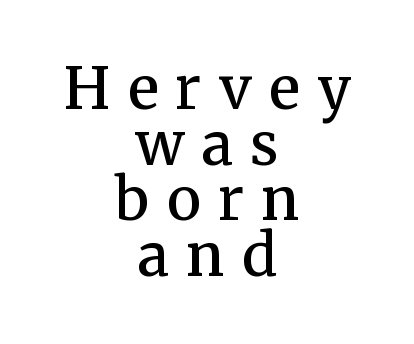
The image shows 58 px semibold serif type, upright; set centered, tight line spacing (0.96x), unusually wide letter spacing (+0.3 em), not underlined; medium stroke contrast and a medium x-height.
